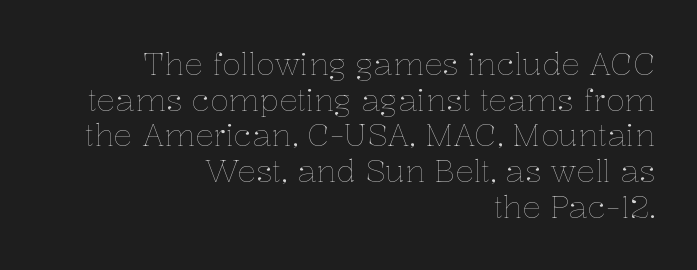
{"italic": "no", "bold": "no", "weight": "thin", "width": "normal", "stroke_contrast": "low", "x_height": "medium", "monospaced": "no", "underline": "no", "align": "right", "line_spacing": "tight", "line_spacing_ratio": 1.15, "letter_spacing": "normal", "letter_spacing_em": 0.0, "glyph_px": 31}
